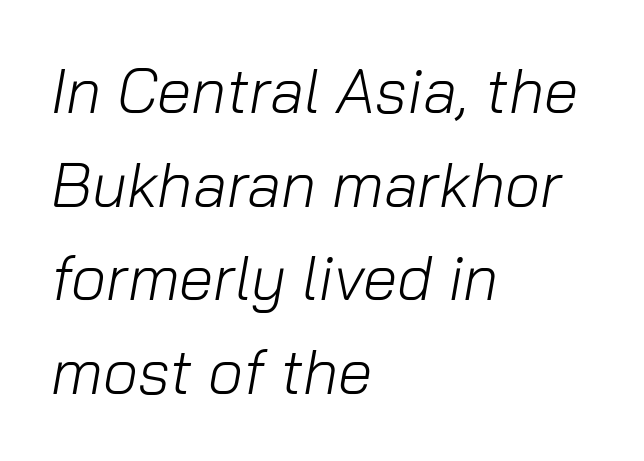
The image shows 62 px light type, italic (leaning right); set left-aligned, normal line spacing (1.51x), normal letter spacing, not underlined; low stroke contrast and a medium x-height.
